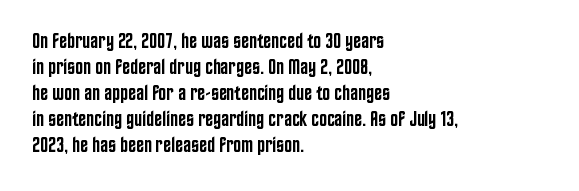
Q: Is the text bold? A: Semi-bold.
Q: Is the text italic (slanted)? A: No, it is upright.
Q: Is the text underlined? A: No.
Q: How is the paragraph aligned? A: Left-aligned.
Q: Is the spacing between letters normal or unusually wide? A: Normal.
